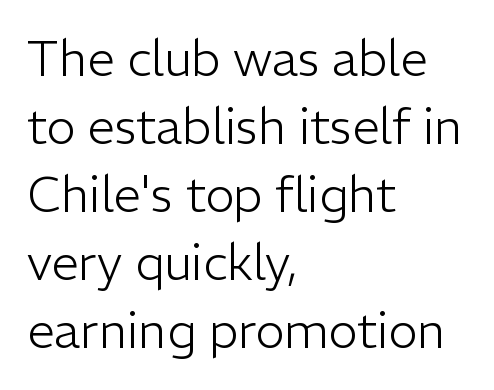
The passage shown has conventional tracking throughout. Note: no serifs on the glyphs. The baseline area is clear. The lettering holds an erect, upright posture throughout. The font is comparable to plain body text, perhaps lighter. Leftover space on each line is placed entirely after the last word.
